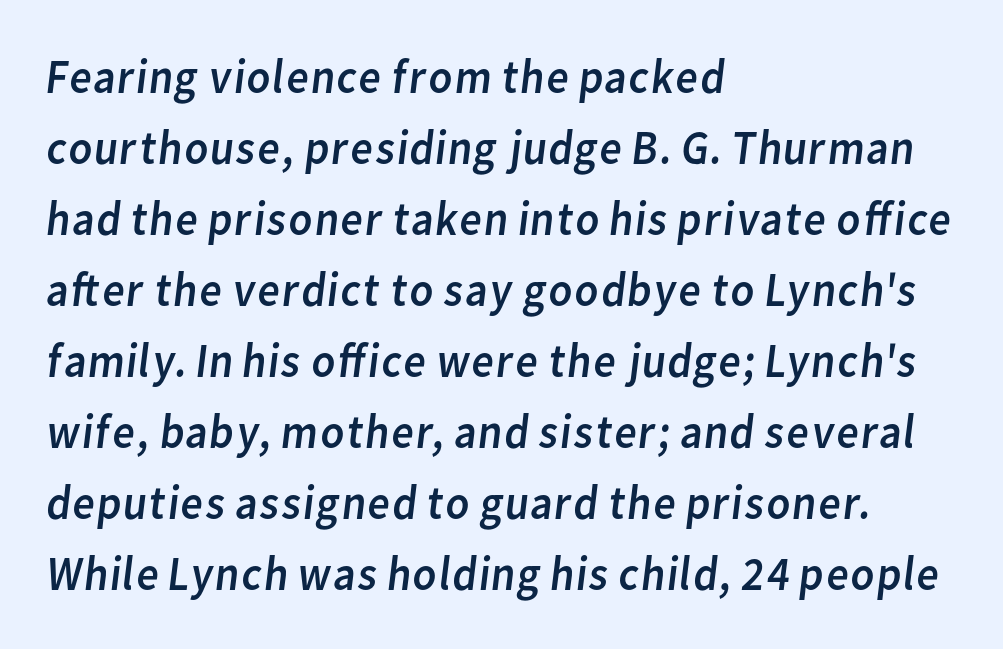
Q: Is the text bold? A: No.
Q: Is the typeface a serif or a sans-serif typeface? A: Sans-serif.
Q: Is the text underlined? A: No.
Q: How is the paragraph aligned? A: Left-aligned.
Q: Is the spacing between letters normal or unusually wide? A: Normal.
Q: Is the spacing between lines tight, normal or loose? A: Normal.
Q: Width (condensed, normal, or wide)? A: Normal.
Q: Stroke contrast? A: Low.
Q: x-height? A: Medium.
Q: Monospaced? A: No.
